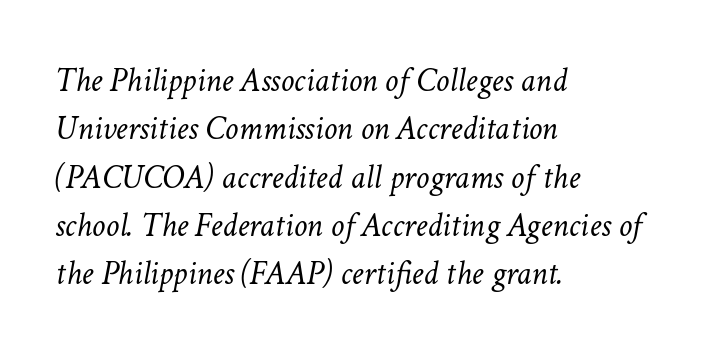
Stems and bowls with no extra thickness — not bold. Here the designer chose a conventional face with non-uniform glyph widths. Style check: oblique. Unmarked baselines from the first word to the last. Leading matches the norm, producing a regular column.
